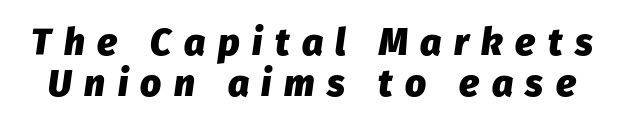
The image shows 37 px heavy type, italic (leaning right); set tight line spacing (1.11x), unusually wide letter spacing (+0.34 em), not underlined; low stroke contrast and a medium x-height.
